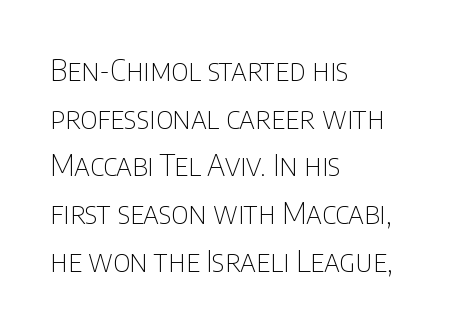
Q: Is the text bold? A: No.
Q: Is the text italic (slanted)? A: No, it is upright.
Q: Is the typeface a serif or a sans-serif typeface? A: Sans-serif.
Q: Is the text underlined? A: No.
Q: How is the paragraph aligned? A: Left-aligned.
Q: Is the spacing between letters normal or unusually wide? A: Normal.
Q: Is the spacing between lines tight, normal or loose? A: Normal.
Q: Width (condensed, normal, or wide)? A: Condensed.
Q: Stroke contrast? A: Low.
Q: x-height? A: Large.
Q: Monospaced? A: No.
